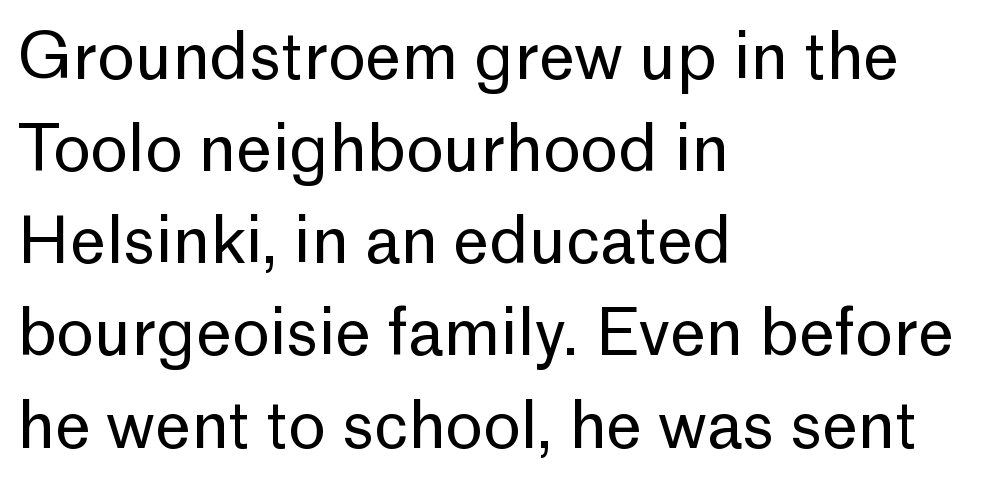
The image shows 64 px regular-weight sans-serif type, upright; set left-aligned, normal line spacing (1.44x), normal letter spacing, not underlined; low stroke contrast and a medium x-height.
